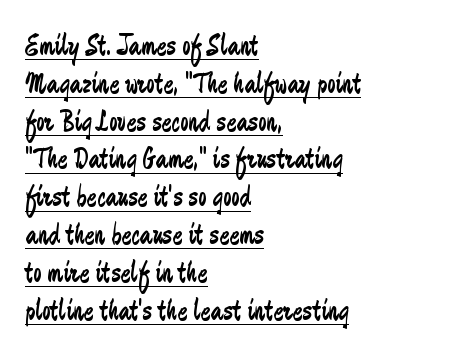
Weight class: somewhere from thin through regular. Glance below the letters and you will spot a drawn line. Compared with typical body copy, the letter spacing here is the same. A normal amount of white space separates one row of letters from the next.
